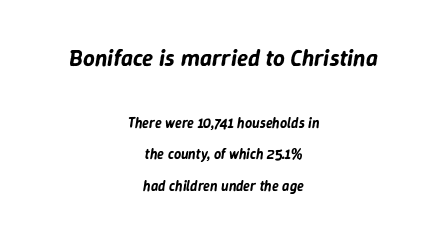
There is no visible air inserted between adjacent glyphs. Two sizes are in play, and the larger belongs to the first block. The passage shown is not underscored anywhere. The setting favours the middle, as headings and verse often do. A typesetter would call this leading open, well beyond the default. Yep, that's italic — everything's leaning.
